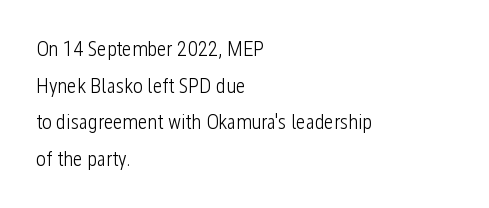
Q: Is the text bold? A: No.
Q: Is the text italic (slanted)? A: No, it is upright.
Q: Is the text underlined? A: No.
Q: How is the paragraph aligned? A: Left-aligned.
Q: Is the spacing between letters normal or unusually wide? A: Normal.
